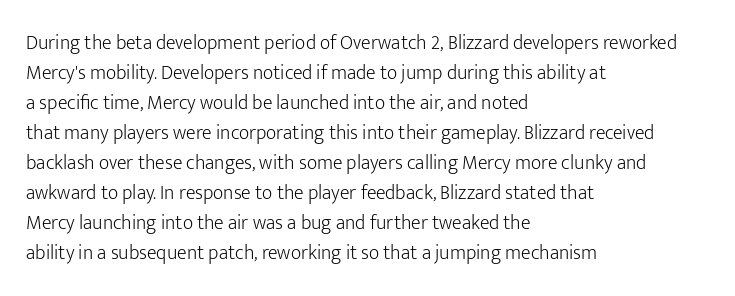
{"italic": "no", "bold": "no", "underline": "no", "align": "left", "line_spacing": "normal", "line_spacing_ratio": 1.5, "letter_spacing": "normal", "letter_spacing_em": 0.0, "glyph_px": 20}
